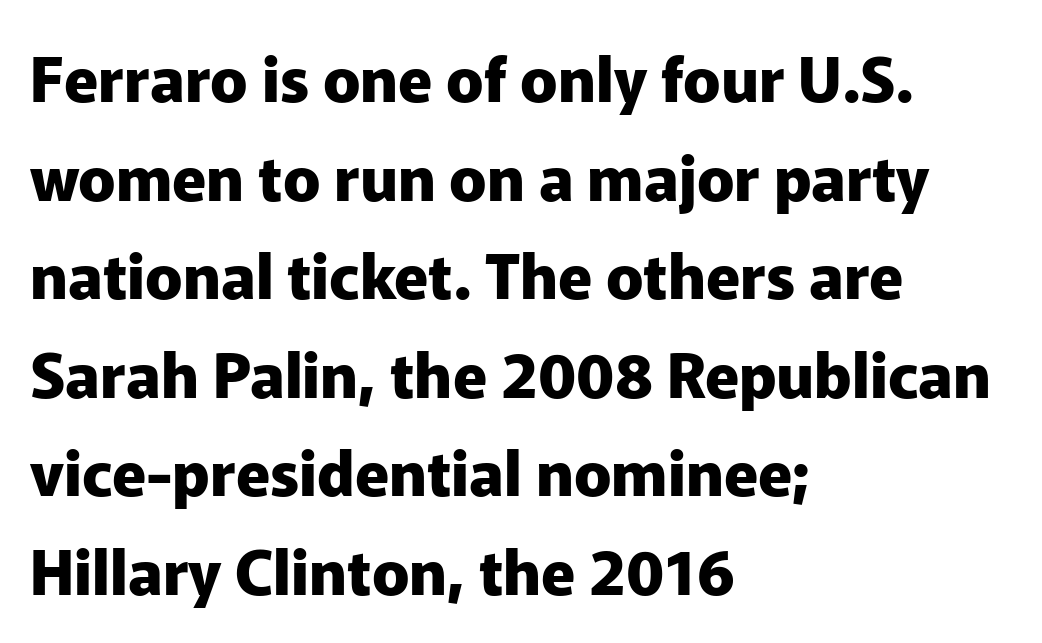
{"serif": "no", "italic": "no", "bold": "yes", "weight": "heavy", "width": "normal", "stroke_contrast": "low", "x_height": "medium", "monospaced": "no", "underline": "no", "align": "left", "line_spacing": "normal", "line_spacing_ratio": 1.59, "letter_spacing": "normal", "letter_spacing_em": 0.0, "glyph_px": 62}
